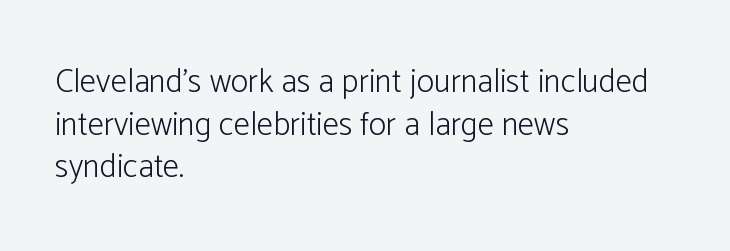
The image shows 33 px light sans-serif type, upright; set left-aligned, normal line spacing (1.29x), normal letter spacing, not underlined; low stroke contrast and a medium x-height.
